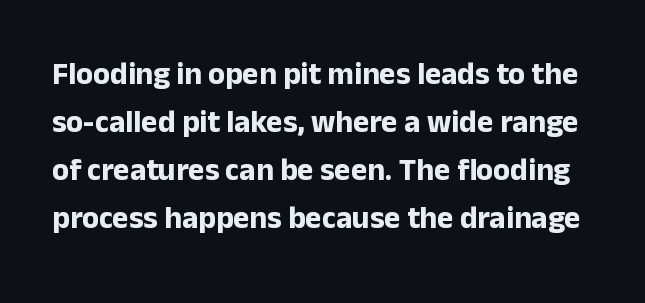
The image shows 31 px bold sans-serif type, upright; set normal line spacing (1.55x), normal letter spacing, not underlined; low stroke contrast and a medium x-height.
